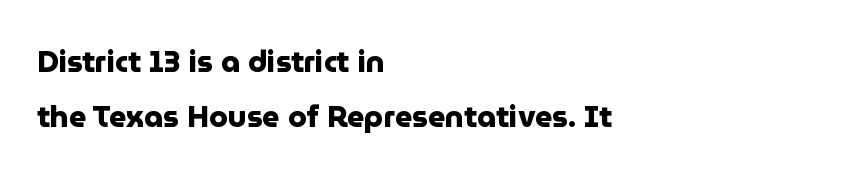
Look at the tracking — it's just the regular setting, nothing added. Descender tails drop into unmarked territory. The face used here has the dense, thick strokes of a bold. The paragraph shown leans on its left margin.
